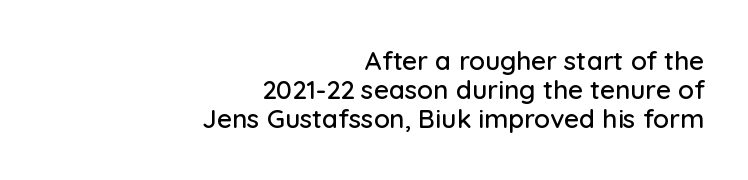
Students, note that the glyphs here touch the page at normal intervals. Is there much room between lines? No — they nearly touch. Reading down the block, your eye finds every line finishing at a fixed right position. These lines were composed using upright roman letters. Check the space under the baseline: it is left empty.
